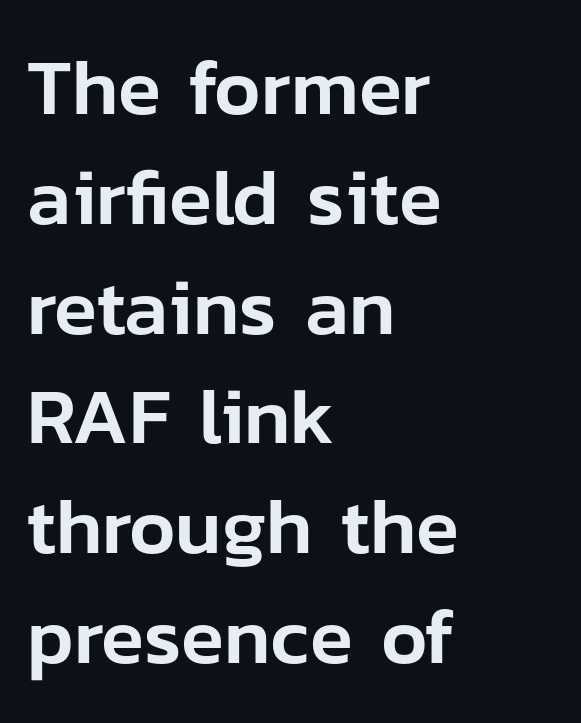
Q: Is the text italic (slanted)? A: No, it is upright.
Q: Is the typeface a serif or a sans-serif typeface? A: Sans-serif.
Q: Is the text underlined? A: No.
Q: How is the paragraph aligned? A: Left-aligned.
Q: Is the spacing between letters normal or unusually wide? A: Normal.
Q: Is the spacing between lines tight, normal or loose? A: Normal.
Q: Width (condensed, normal, or wide)? A: Normal.
Q: Stroke contrast? A: Low.
Q: x-height? A: Medium.
Q: Monospaced? A: No.
